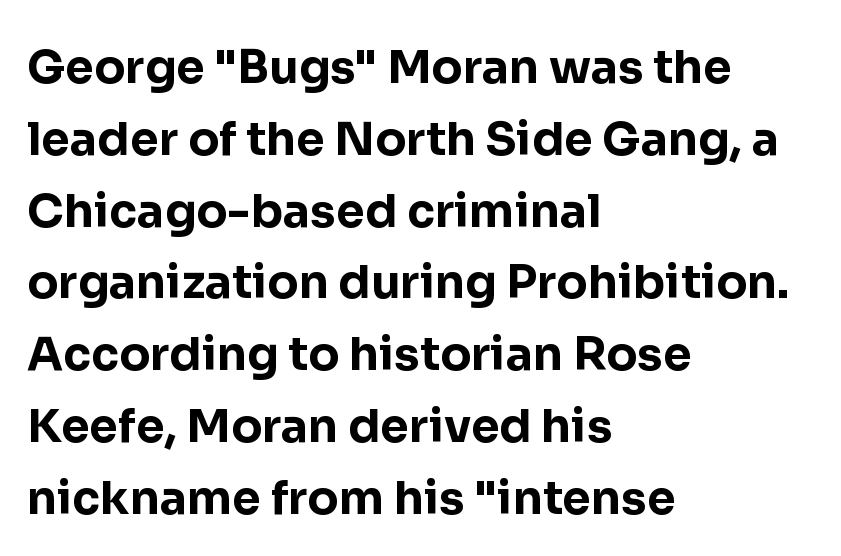
The image shows 46 px bold sans-serif type, upright; set left-aligned, normal line spacing (1.56x), normal letter spacing, not underlined; low stroke contrast and a medium x-height.
